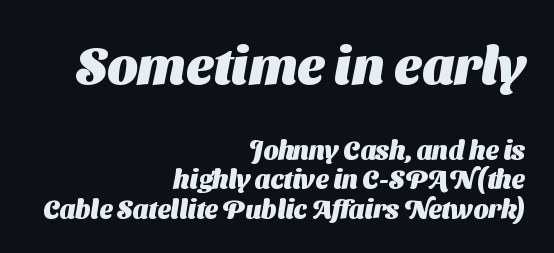
{"serif": "no", "bold": "yes", "weight": "heavy", "width": "normal", "stroke_contrast": "medium", "x_height": "medium", "monospaced": "no", "underline": "no", "align": "right", "line_spacing": "tight", "line_spacing_ratio": 1.14, "letter_spacing": "normal", "letter_spacing_em": 0.0, "larger_block": "first", "size_ratio": 2.04, "glyph_px": 53}
